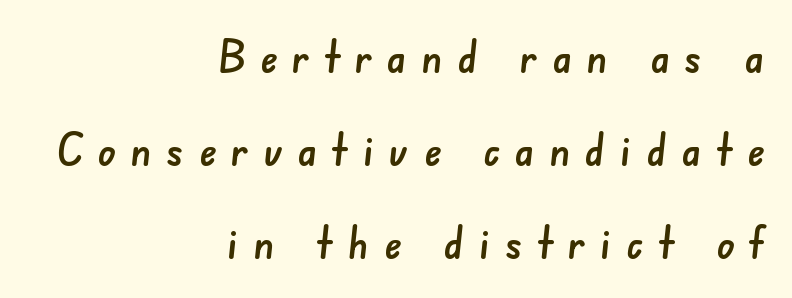
{"serif": "no", "width": "normal", "stroke_contrast": "low", "x_height": "small", "monospaced": "no", "underline": "no", "align": "right", "line_spacing": "loose", "line_spacing_ratio": 2.07, "letter_spacing": "wide", "letter_spacing_em": 0.34, "glyph_px": 45}
